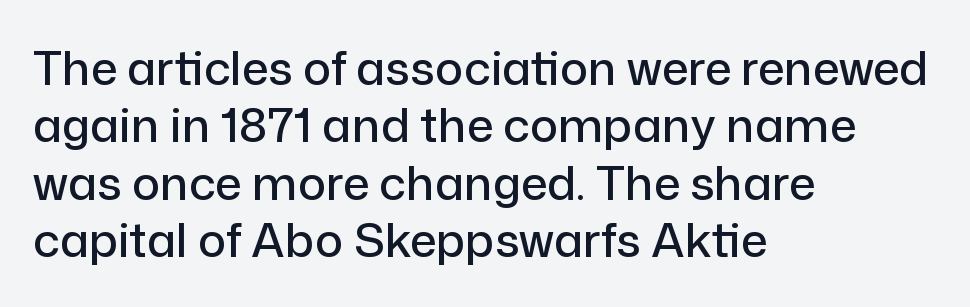
{"serif": "no", "italic": "no", "width": "normal", "stroke_contrast": "low", "x_height": "medium", "monospaced": "no", "underline": "no", "align": "left", "line_spacing_ratio": 1.22, "letter_spacing": "normal", "letter_spacing_em": 0.0, "glyph_px": 47}
